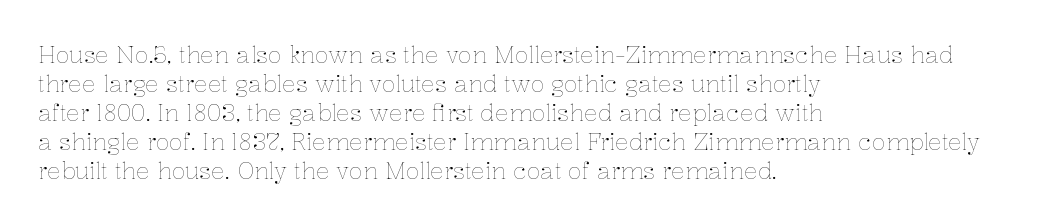
{"italic": "no", "bold": "no", "underline": "no", "align": "left", "line_spacing": "normal", "line_spacing_ratio": 1.26, "letter_spacing": "normal", "letter_spacing_em": 0.0, "glyph_px": 23}
